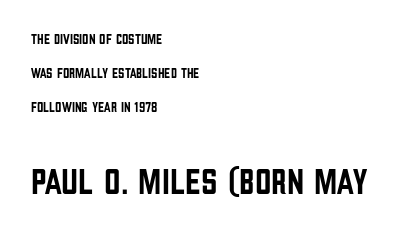
Stroke terminals: plain, sans-serif. Horizontal alignment here is leftward, the default for most running prose. Block two is the big one; block one sits smaller above it. Here the designer chose a conventional face with non-uniform glyph widths. Rows of type keep a wide berth in the vertical direction.
